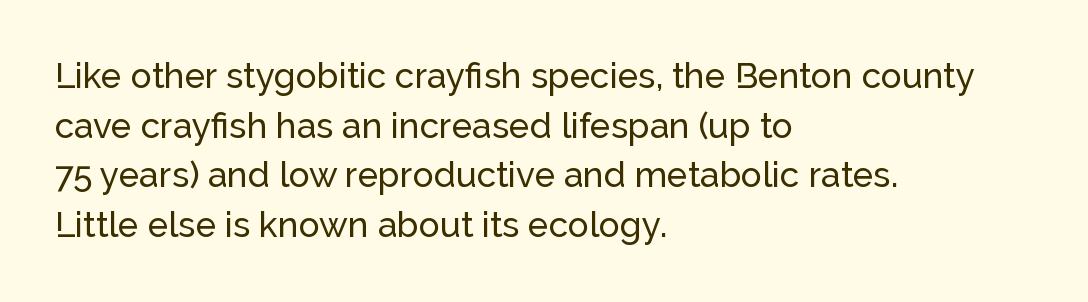
Q: Is the text italic (slanted)? A: No, it is upright.
Q: Is the typeface a serif or a sans-serif typeface? A: Sans-serif.
Q: Is the text underlined? A: No.
Q: How is the paragraph aligned? A: Left-aligned.
Q: Is the spacing between letters normal or unusually wide? A: Normal.
Q: Is the spacing between lines tight, normal or loose? A: Normal.
Q: Width (condensed, normal, or wide)? A: Normal.
Q: Stroke contrast? A: Low.
Q: x-height? A: Medium.
Q: Monospaced? A: No.
